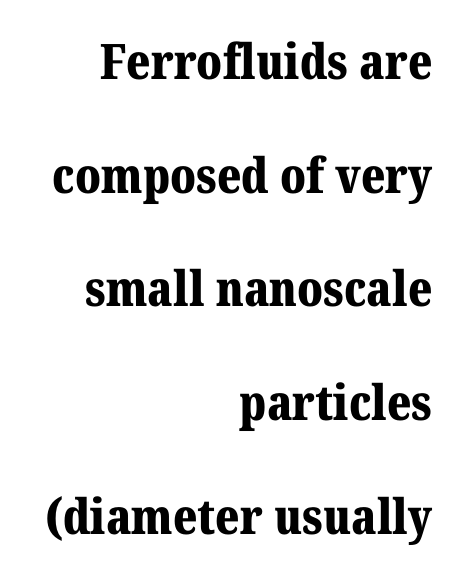
Interline gaps are noticeably wide in this sample. A full-strength bold gives these letters their thick strokes. Every stem runs plumb, perpendicular to the baseline. Honestly, the letter spacing is just normal — you wouldn't notice it.
